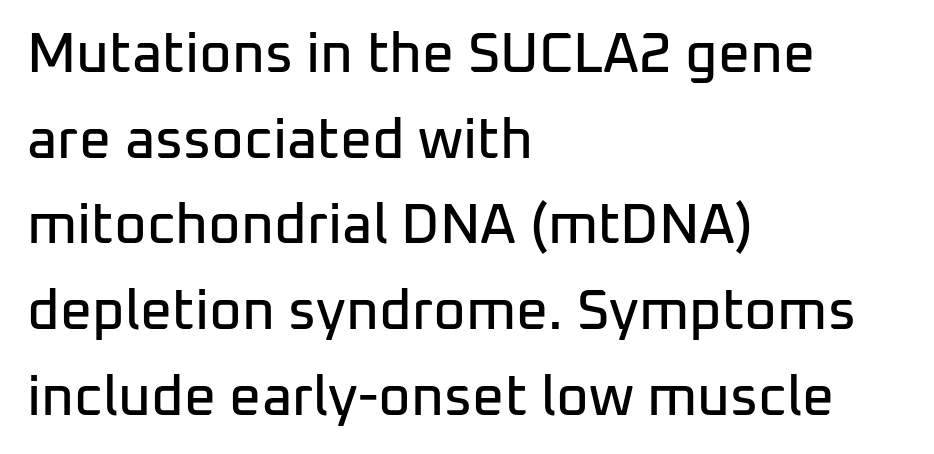
The image shows 56 px sans-serif type, upright; set left-aligned, normal line spacing (1.53x), normal letter spacing, not underlined; low stroke contrast and a medium x-height.
